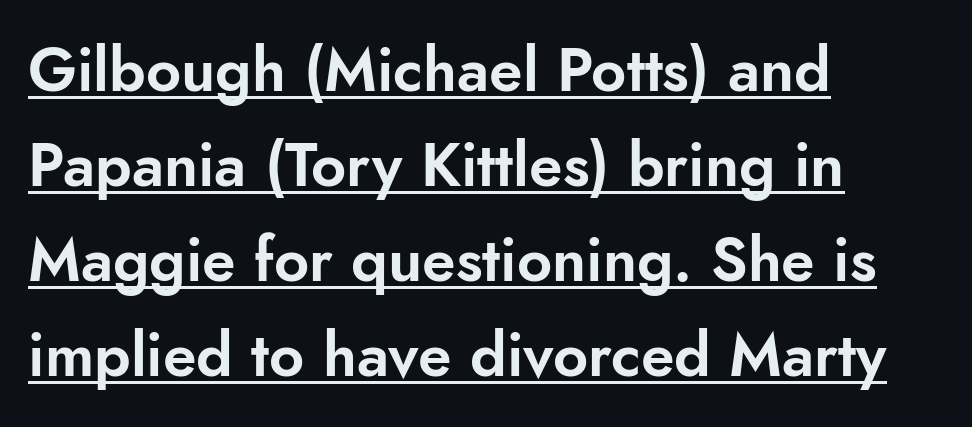
{"serif": "no", "italic": "no", "width": "normal", "stroke_contrast": "low", "x_height": "small", "monospaced": "no", "underline": "yes", "align": "left", "line_spacing": "normal", "line_spacing_ratio": 1.56, "letter_spacing": "normal", "letter_spacing_em": 0.0, "glyph_px": 61}
